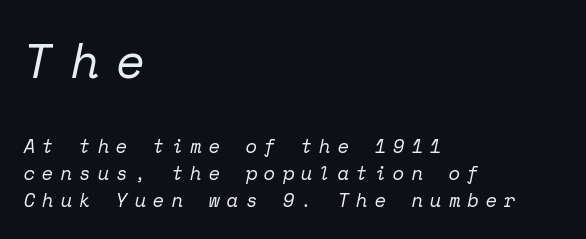
Q: Is the text bold? A: No.
Q: Is the text italic (slanted)? A: Yes, it leans right by about 12 degrees.
Q: Is the typeface a serif or a sans-serif typeface? A: Serif.
Q: Is the text underlined? A: No.
Q: How is the paragraph aligned? A: Left-aligned.
Q: Is the spacing between letters normal or unusually wide? A: Unusually wide.
Q: Is the spacing between lines tight, normal or loose? A: Normal.
Q: Which block of text is set in a larger size, the first (top) or the second (bottom)? A: The first (top) one.
Q: Width (condensed, normal, or wide)? A: Normal.
Q: Stroke contrast? A: Low.
Q: x-height? A: Medium.
Q: Monospaced? A: Yes.
